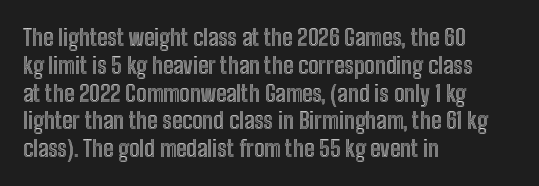
Here the glyphs are tracked normally, forming tight word shapes. The specimen omits any rule beneath the text block's lines. Vertical strokes here are truly vertical. The lines in this sample share a left origin and differ only in where they stop.
